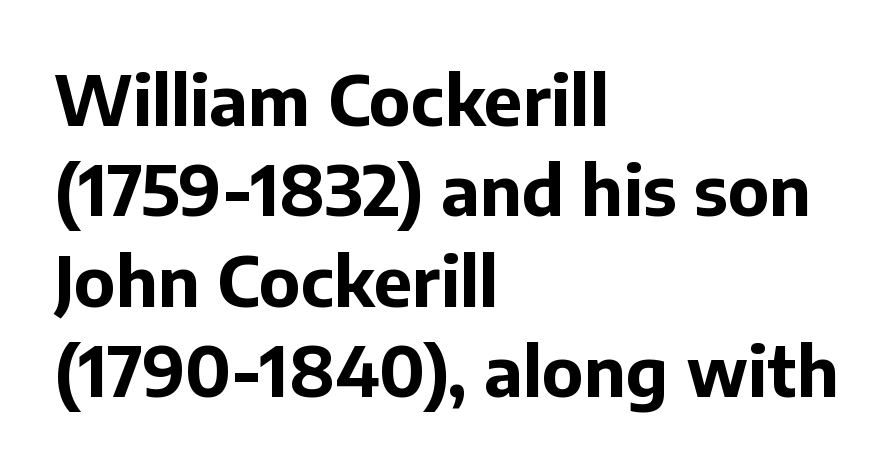
The image shows 69 px bold sans-serif type, upright; set left-aligned, normal line spacing (1.31x), normal letter spacing, not underlined; low stroke contrast and a medium x-height.
